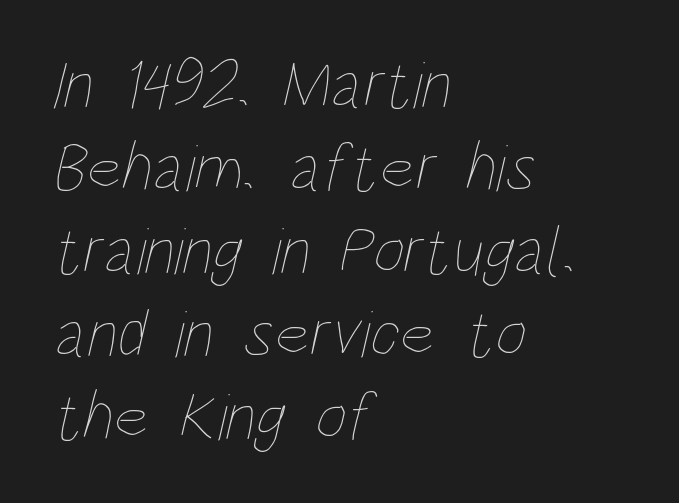
The letters advance in unequal steps, a hallmark of proportional type. Where is the straight margin? On the left. Heaviness? Minimal to ordinary, like unemphasized prose. Type without underlining. Does extra space separate the letters? No, they use regular spacing.
